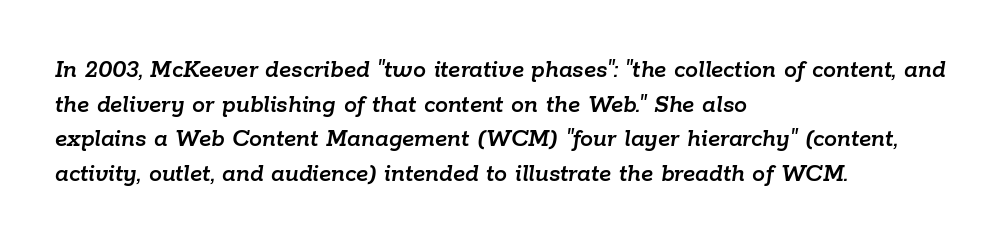
Q: Is the text italic (slanted)? A: Yes, it leans right by about 9 degrees.
Q: Is the text underlined? A: No.
Q: How is the paragraph aligned? A: Left-aligned.
Q: Is the spacing between letters normal or unusually wide? A: Normal.
Q: Is the spacing between lines tight, normal or loose? A: Normal.
